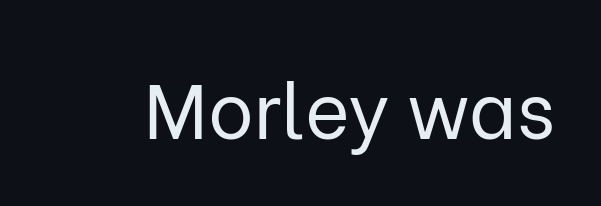
The typeface has the unassuming heft of standard copy or less. In terms of posture, this sample is upright. Students, note that the glyphs here touch the page at normal intervals. A clean baseline with only descenders dipping below it.
